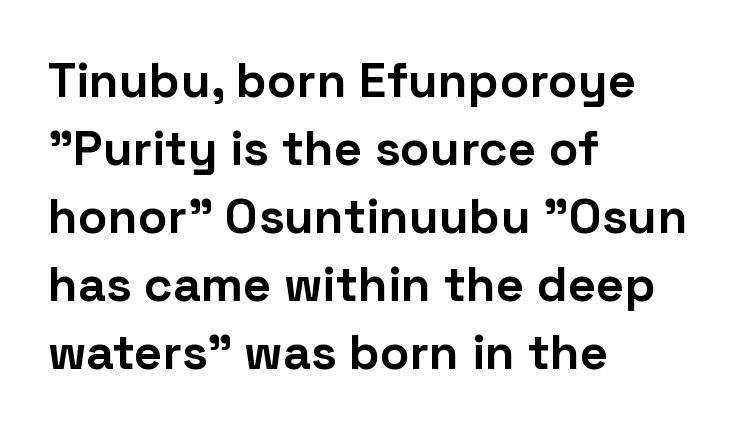
The image shows 49 px bold sans-serif type, upright; set left-aligned, normal line spacing (1.39x), normal letter spacing, not underlined; low stroke contrast and a medium x-height.
